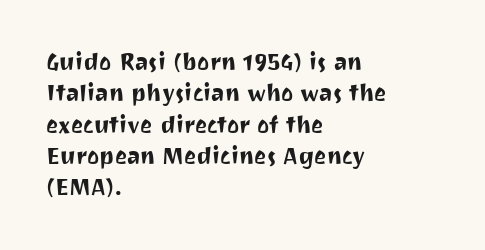
{"italic": "no", "underline": "no", "align": "left", "line_spacing": "normal", "line_spacing_ratio": 1.36, "letter_spacing": "normal", "letter_spacing_em": 0.0, "glyph_px": 23}
